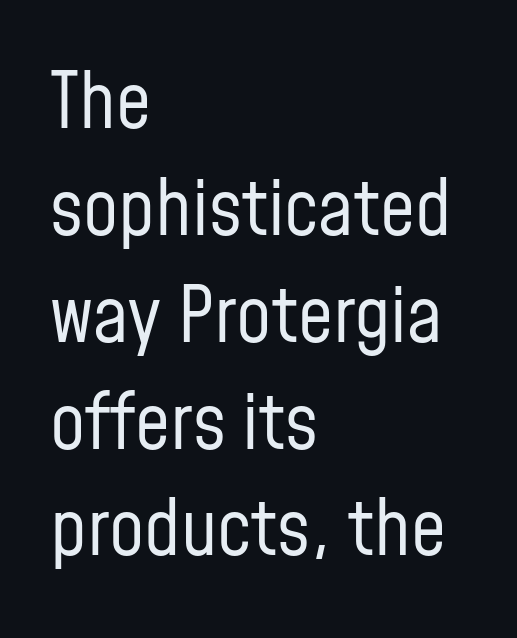
The image shows 78 px regular-weight, condensed sans-serif type, upright; set left-aligned, normal line spacing (1.37x), normal letter spacing, not underlined; low stroke contrast and a medium x-height.
